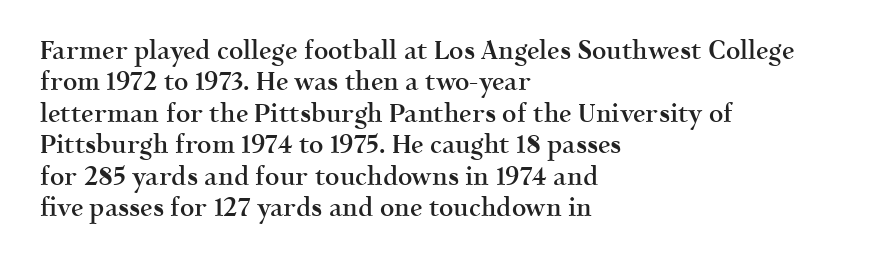
Has an underline been added? It has not. Nobody touched the tracking dial on this one. The rendering uses a semibold face; strokes are thickened but not to full bold. Style check: upright. Normally led — the rows are evenly, conventionally spaced.
